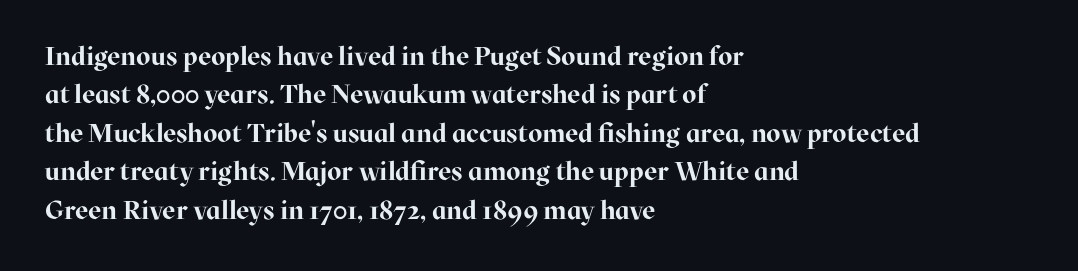
{"italic": "no", "bold": "yes", "underline": "no", "align": "left", "line_spacing": "normal", "line_spacing_ratio": 1.48, "letter_spacing": "normal", "letter_spacing_em": 0.0, "glyph_px": 26}
